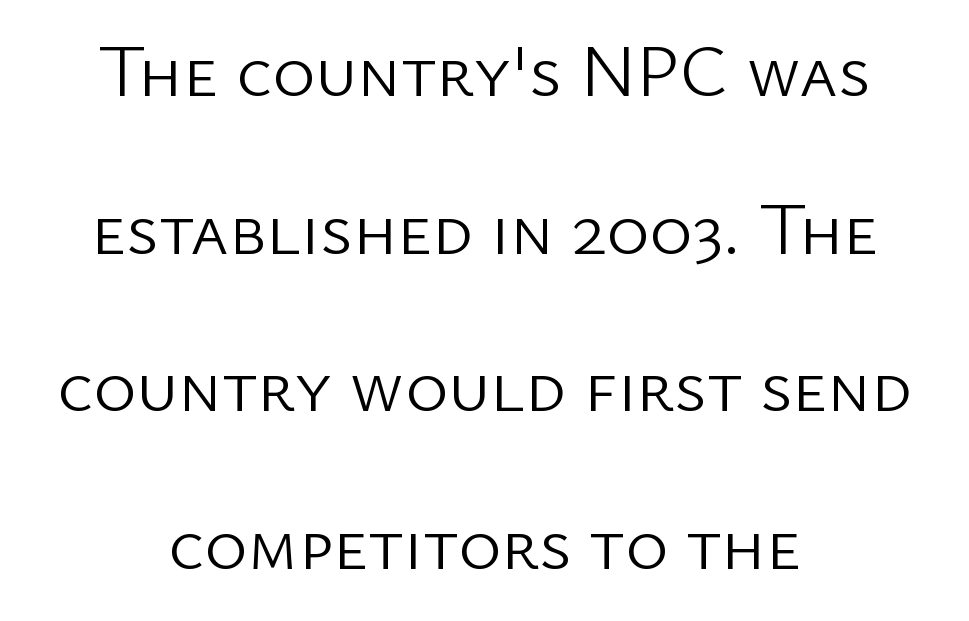
Each row of text sits above clean, open space. The passage shown stacks its lines with a broad gap. Stem width sits at or under what a default text font uses. Inter-character spacing is left at the font's built-in metrics.
